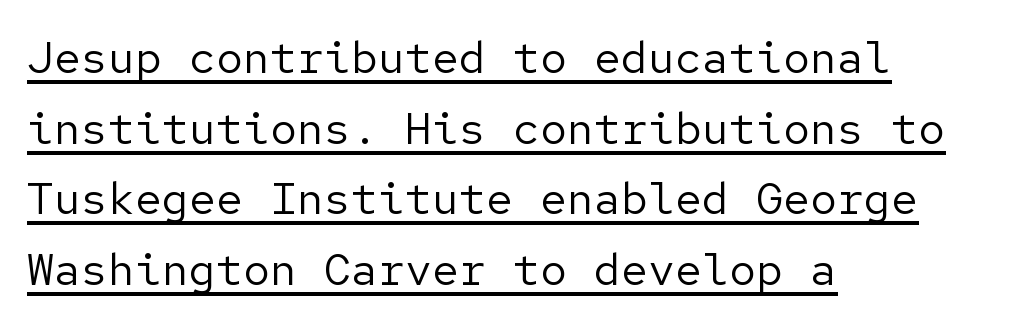
The image shows 45 px regular-weight sans-serif type, upright; set left-aligned, normal line spacing (1.57x), normal letter spacing, underlined; low stroke contrast and a medium x-height.
